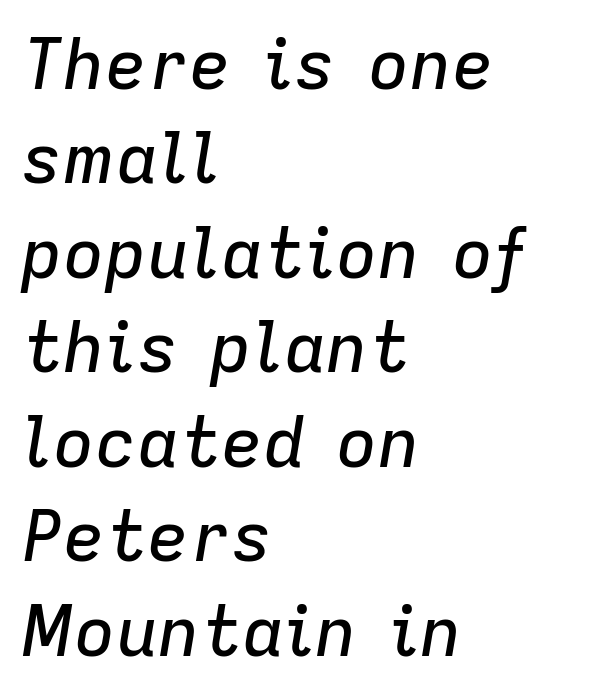
Q: Is the text italic (slanted)? A: Yes, it leans right by about 9 degrees.
Q: Is the text underlined? A: No.
Q: How is the paragraph aligned? A: Left-aligned.
Q: Is the spacing between letters normal or unusually wide? A: Normal.
Q: Is the spacing between lines tight, normal or loose? A: Normal.
Q: Width (condensed, normal, or wide)? A: Normal.
Q: Stroke contrast? A: Low.
Q: x-height? A: Medium.
Q: Monospaced? A: No.
